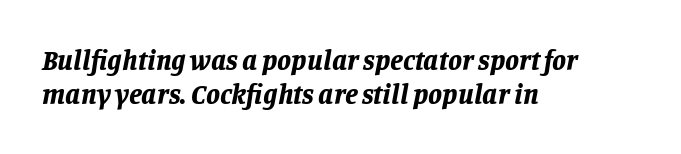
The image shows 28 px bold type, italic (leaning right); set left-aligned, line spacing 1.22x, normal letter spacing, not underlined; low stroke contrast and a large x-height.
